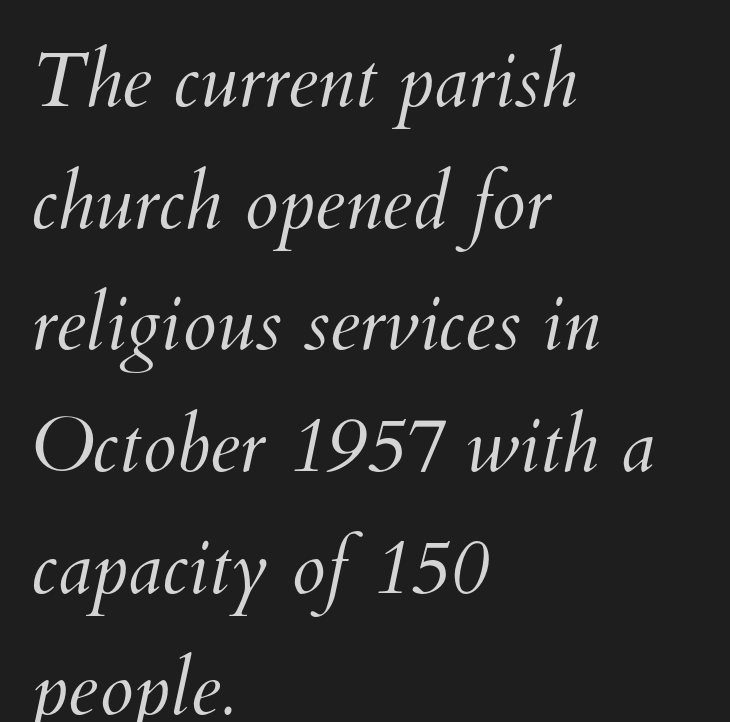
The image shows 77 px light type; set left-aligned, normal line spacing (1.58x), normal letter spacing, not underlined; medium stroke contrast and a small x-height.
